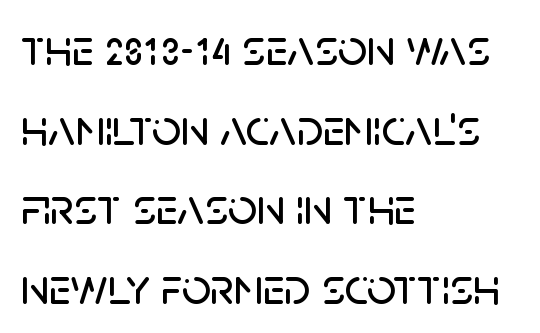
Proportional: the letters do not fall into vertical columns. The designer left line spacing at the default. Nope, not italic — everything's standing straight. The baseline area is clear.
